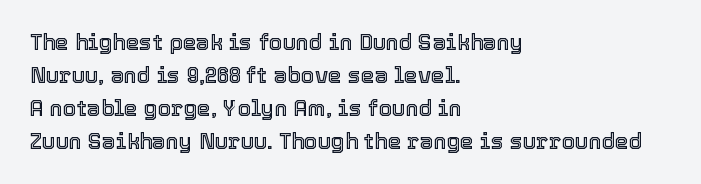
{"italic": "no", "underline": "no", "align": "left", "line_spacing": "normal", "line_spacing_ratio": 1.5, "letter_spacing": "normal", "letter_spacing_em": 0.0, "glyph_px": 22}
